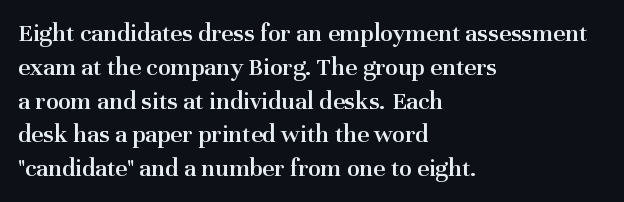
The image shows 26 px text type, upright; set left-aligned, normal line spacing (1.3x), normal letter spacing, not underlined.
